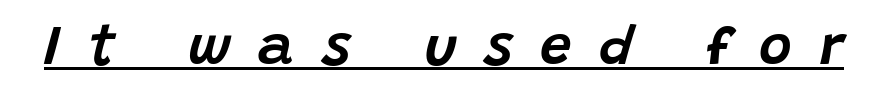
Q: Is the text italic (slanted)? A: Yes, it leans right by about 15 degrees.
Q: Is the text underlined? A: Yes.
Q: Is the spacing between letters normal or unusually wide? A: Unusually wide.
Q: Width (condensed, normal, or wide)? A: Normal.
Q: Stroke contrast? A: Low.
Q: x-height? A: Large.
Q: Monospaced? A: No.
